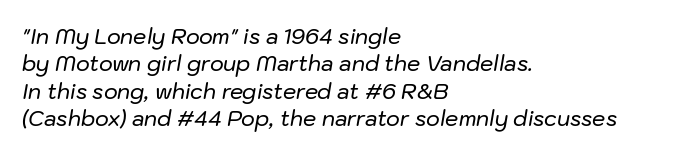
{"italic": "yes", "lean": "right", "slant_degrees": 10, "underline": "no", "align": "left", "line_spacing": "normal", "line_spacing_ratio": 1.3, "letter_spacing": "normal", "letter_spacing_em": 0.0, "glyph_px": 21}
